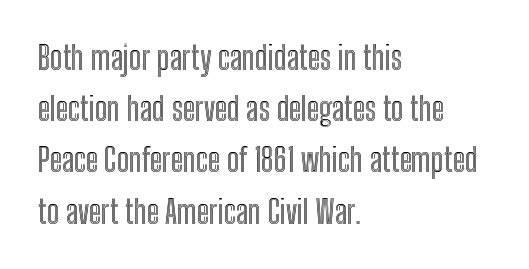
The image shows 32 px condensed type, upright; set left-aligned, normal line spacing (1.6x), normal letter spacing, not underlined; a medium x-height.
